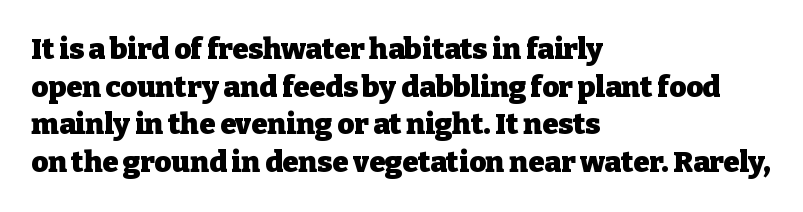
Q: Is the text bold? A: Yes.
Q: Is the text italic (slanted)? A: No, it is upright.
Q: Is the typeface a serif or a sans-serif typeface? A: Serif.
Q: Is the text underlined? A: No.
Q: How is the paragraph aligned? A: Left-aligned.
Q: Is the spacing between letters normal or unusually wide? A: Normal.
Q: Is the spacing between lines tight, normal or loose? A: Normal.
Q: Width (condensed, normal, or wide)? A: Normal.
Q: Stroke contrast? A: Low.
Q: x-height? A: Medium.
Q: Monospaced? A: No.
